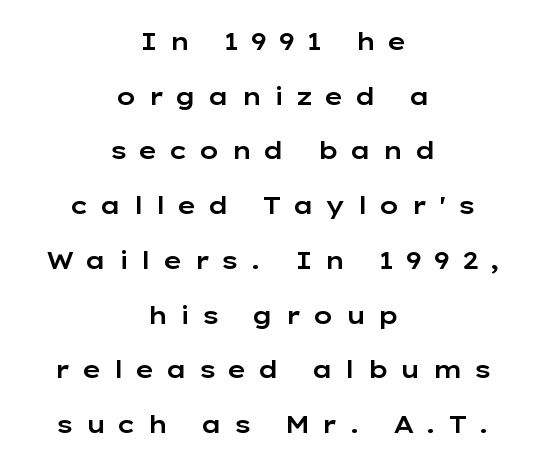
{"italic": "no", "underline": "no", "align": "center", "line_spacing": "loose", "line_spacing_ratio": 2.28, "letter_spacing": "wide", "letter_spacing_em": 0.45, "glyph_px": 24}
